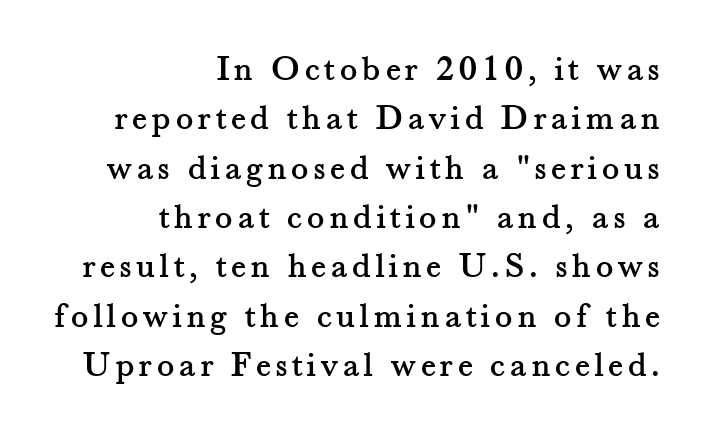
{"serif": "yes", "italic": "no", "width": "normal", "stroke_contrast": "medium", "x_height": "small", "monospaced": "no", "underline": "no", "align": "right", "line_spacing": "normal", "line_spacing_ratio": 1.37, "glyph_px": 36}
